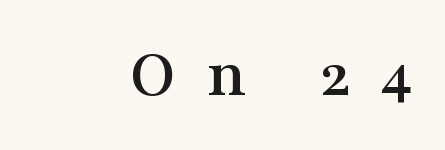
The image shows 69 px wide serif type, upright; set right-aligned, unusually wide letter spacing (+0.44 em), not underlined; medium stroke contrast and a medium x-height.
